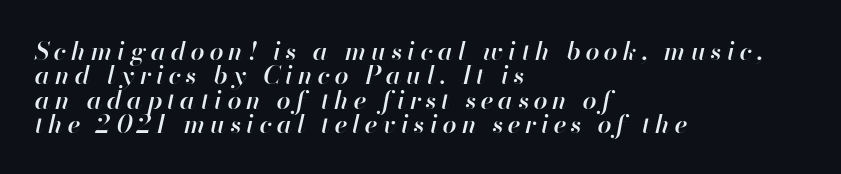
The image shows 25 px text type, italic (leaning right); set left-aligned, tight line spacing (0.98x), unusually wide letter spacing (+0.2 em), not underlined.
